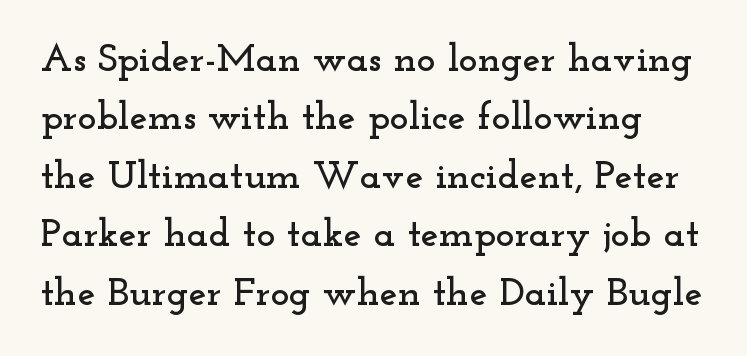
The image shows 40 px wide serif type, upright; set normal line spacing (1.46x), normal letter spacing, not underlined; low stroke contrast and a small x-height.
